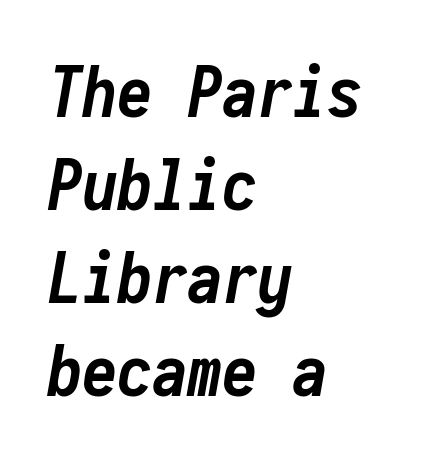
The image shows 70 px semibold, condensed type, italic (leaning right), monospaced; set left-aligned, normal line spacing (1.33x), normal letter spacing, not underlined; low stroke contrast and a medium x-height.
